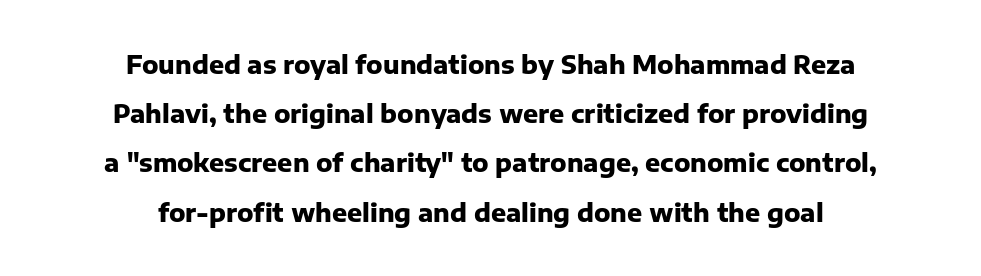
The image shows 25 px bold type, upright; set centered, loose line spacing (1.97x), normal letter spacing, not underlined.
